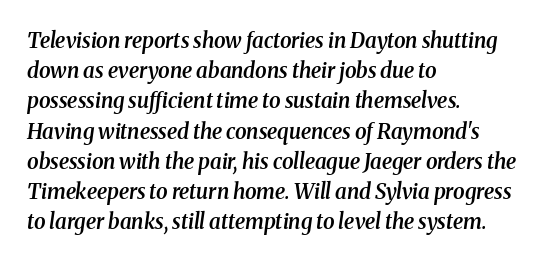
Q: Is the text bold? A: Semi-bold.
Q: Is the text italic (slanted)? A: Yes, it leans right by about 8 degrees.
Q: Is the text underlined? A: No.
Q: How is the paragraph aligned? A: Left-aligned.
Q: Is the spacing between letters normal or unusually wide? A: Normal.
Q: Is the spacing between lines tight, normal or loose? A: Normal.
